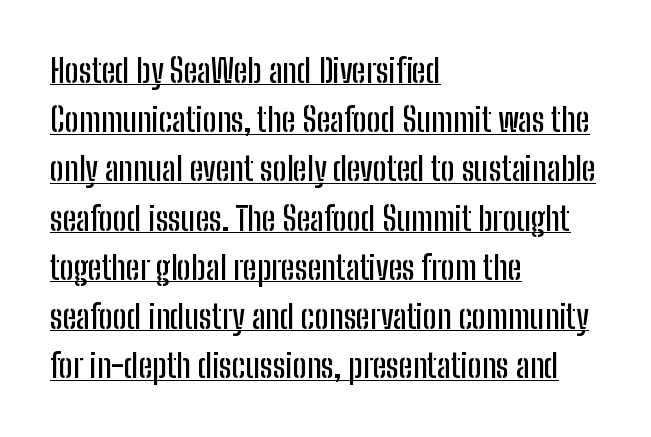
The image shows 33 px condensed sans-serif type, upright; set left-aligned, normal line spacing (1.49x), normal letter spacing, underlined; low stroke contrast and a medium x-height.
